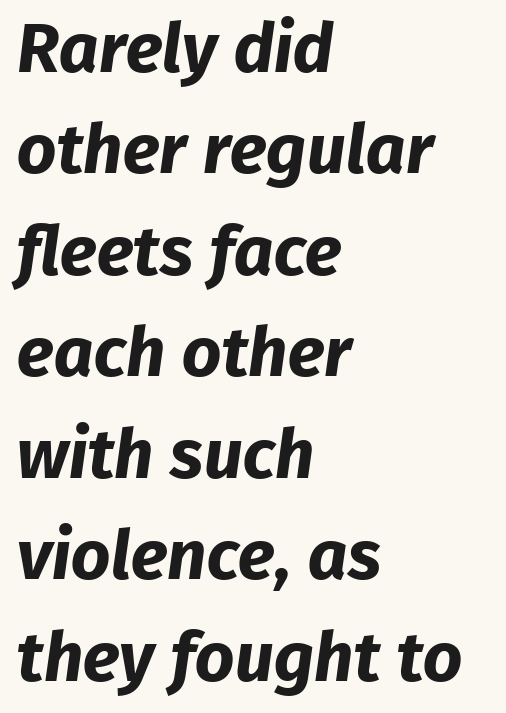
The image shows 69 px bold sans-serif type; set left-aligned, normal line spacing (1.47x), normal letter spacing, not underlined; low stroke contrast and a medium x-height.
